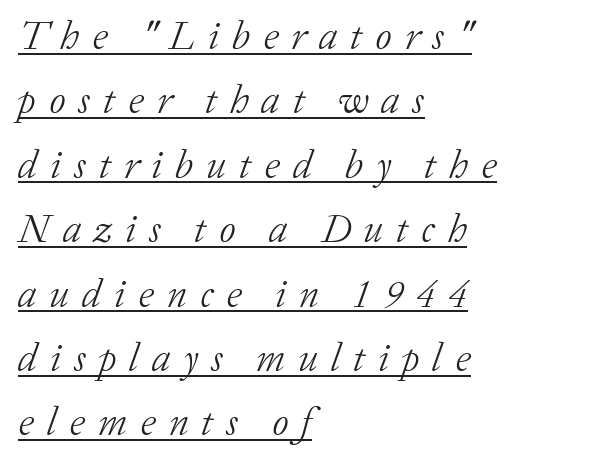
The image shows 40 px light serif type, italic (leaning right); set left-aligned, normal line spacing (1.61x), unusually wide letter spacing (+0.32 em), underlined; low stroke contrast and a medium x-height.
